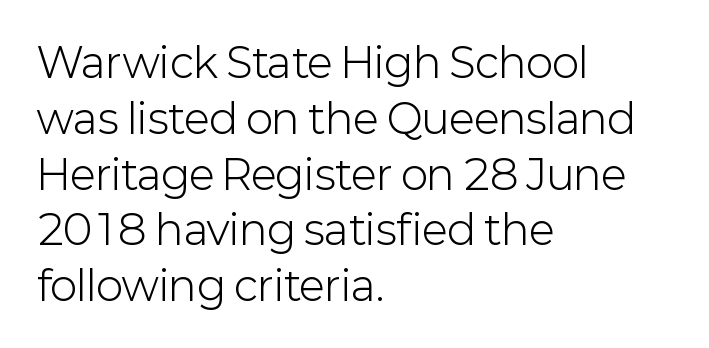
{"serif": "no", "italic": "no", "bold": "no", "weight": "light", "width": "normal", "stroke_contrast": "low", "x_height": "medium", "monospaced": "no", "underline": "no", "align": "left", "line_spacing": "normal", "line_spacing_ratio": 1.36, "letter_spacing": "normal", "letter_spacing_em": 0.0, "glyph_px": 41}
